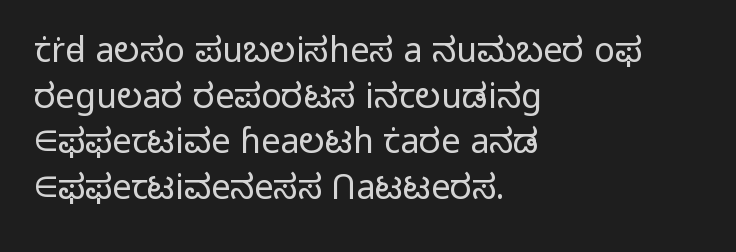
The image shows 34 px light sans-serif type, upright; set left-aligned, normal line spacing (1.34x), normal letter spacing, not underlined; low stroke contrast and a medium x-height.
